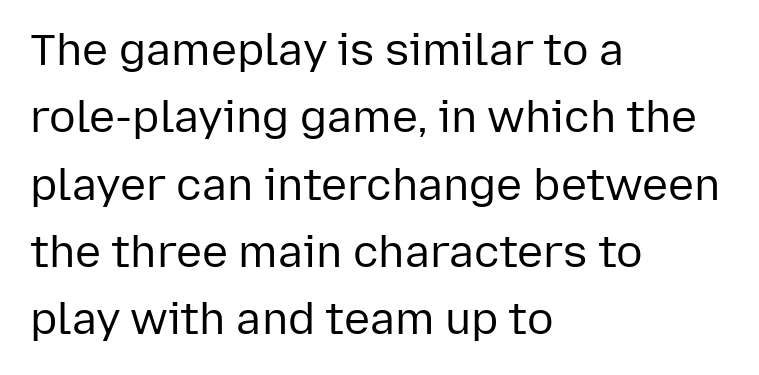
Nobody touched the tracking dial on this one. Serifs: no, the terminals of the letterforms are clean. Line spacing here is normal. The axis of the letterforms is exactly vertical. Note the varied advance widths — an 'i' is clearly narrower than an 'm'. The space beneath each line is pristine and unruled.
